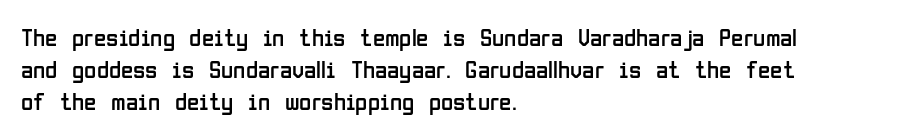
{"italic": "no", "bold": "no", "underline": "no", "align": "left", "line_spacing": "normal", "line_spacing_ratio": 1.28, "letter_spacing": "normal", "letter_spacing_em": 0.0, "glyph_px": 25}
